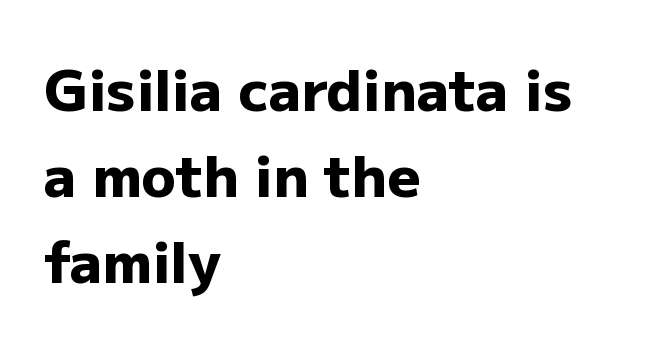
{"serif": "no", "italic": "no", "bold": "yes", "weight": "heavy", "width": "normal", "stroke_contrast": "low", "x_height": "medium", "monospaced": "no", "underline": "no", "align": "left", "line_spacing": "normal", "line_spacing_ratio": 1.51, "letter_spacing": "normal", "letter_spacing_em": 0.0, "glyph_px": 57}
